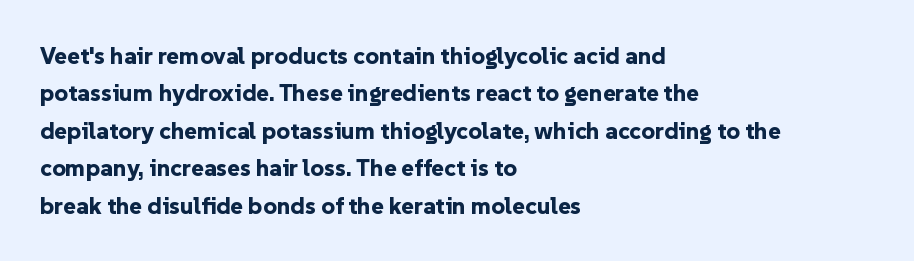
{"italic": "no", "bold": "yes", "underline": "no", "align": "left", "line_spacing": "normal", "line_spacing_ratio": 1.56, "letter_spacing": "normal", "letter_spacing_em": 0.0, "glyph_px": 24}
